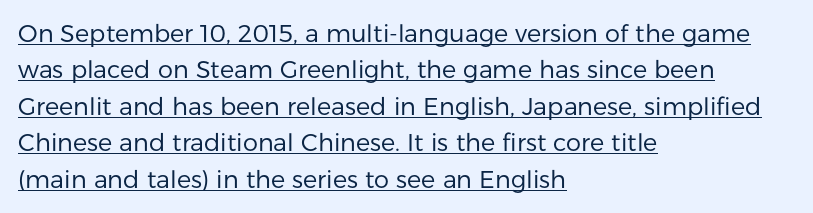
The image shows 24 px text type, upright; set left-aligned, normal line spacing (1.52x), normal letter spacing, underlined.
